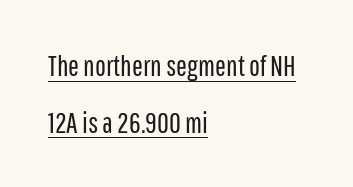
{"serif": "no", "italic": "no", "bold": "no", "weight": "regular", "width": "condensed", "stroke_contrast": "low", "x_height": "medium", "monospaced": "no", "underline": "yes", "align": "left", "line_spacing": "loose", "line_spacing_ratio": 1.95, "letter_spacing": "normal", "letter_spacing_em": 0.0, "glyph_px": 29}
